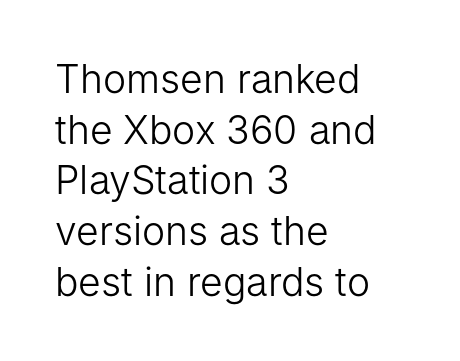
Q: Is the text bold? A: No.
Q: Is the text italic (slanted)? A: No, it is upright.
Q: Is the typeface a serif or a sans-serif typeface? A: Sans-serif.
Q: Is the text underlined? A: No.
Q: How is the paragraph aligned? A: Left-aligned.
Q: Is the spacing between letters normal or unusually wide? A: Normal.
Q: Is the spacing between lines tight, normal or loose? A: Normal.
Q: Width (condensed, normal, or wide)? A: Normal.
Q: Stroke contrast? A: Low.
Q: x-height? A: Medium.
Q: Monospaced? A: No.
